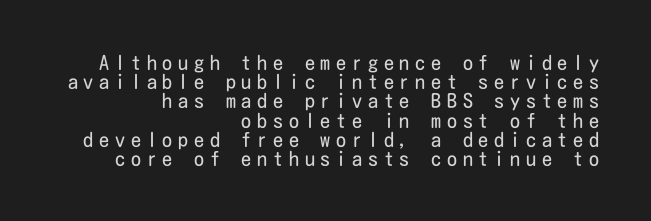
The image shows 20 px text type, upright; set right-aligned, tight line spacing (0.96x), unusually wide letter spacing (+0.29 em), not underlined.
